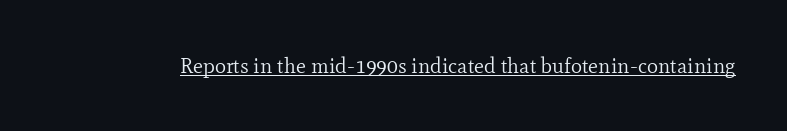
Italic: no, the glyphs are upright roman. You can see a thin bar hugging the bottom of the glyphs. Nothing heavy about these letters — not bold at all. Look at the tracking — it's just the regular setting, nothing added.
